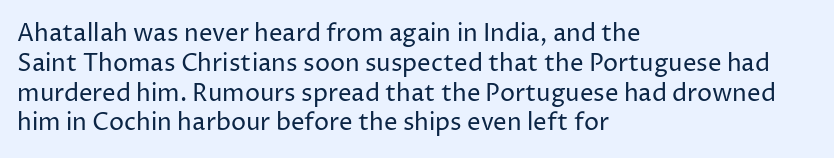
Q: Is the text bold? A: No.
Q: Is the text italic (slanted)? A: No, it is upright.
Q: Is the text underlined? A: No.
Q: How is the paragraph aligned? A: Left-aligned.
Q: Is the spacing between letters normal or unusually wide? A: Normal.
